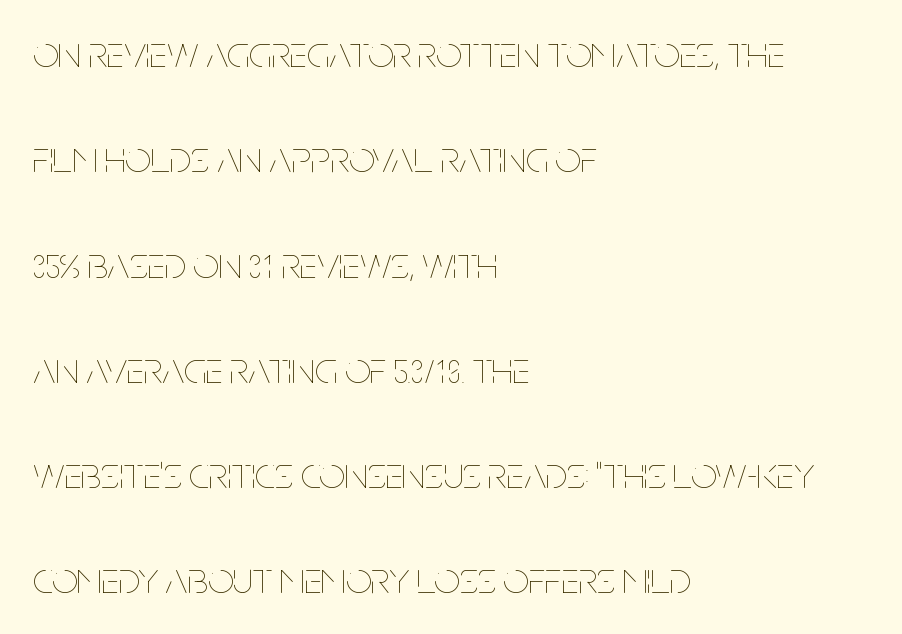
The image shows 45 px thin, condensed type, upright; set left-aligned, loose line spacing (2.34x), normal letter spacing, not underlined; low stroke contrast and a large x-height.
